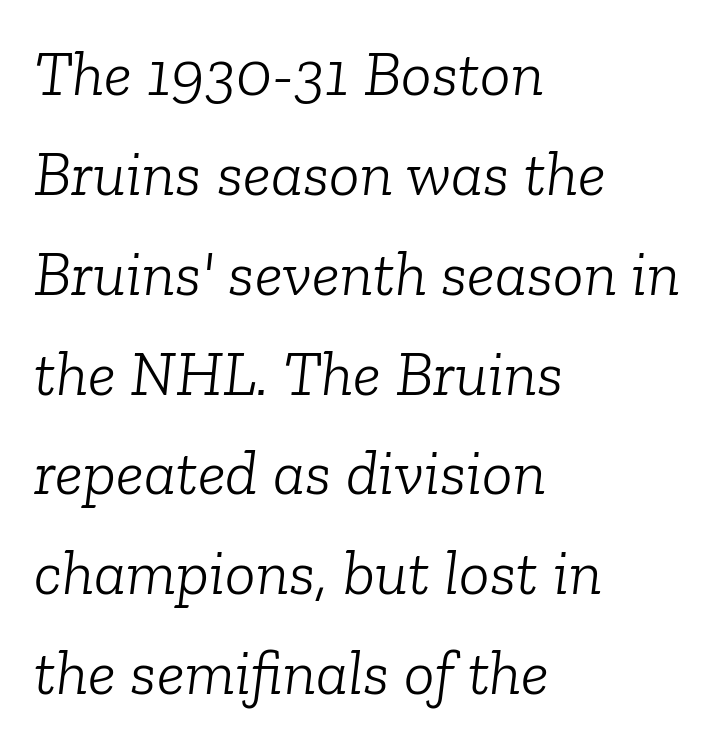
Q: Is the text bold? A: No.
Q: Is the text italic (slanted)? A: Yes, it leans right by about 6 degrees.
Q: Is the typeface a serif or a sans-serif typeface? A: Serif.
Q: Is the text underlined? A: No.
Q: How is the paragraph aligned? A: Left-aligned.
Q: Is the spacing between letters normal or unusually wide? A: Normal.
Q: Is the spacing between lines tight, normal or loose? A: Normal.
Q: Width (condensed, normal, or wide)? A: Normal.
Q: Stroke contrast? A: Low.
Q: x-height? A: Medium.
Q: Monospaced? A: No.
